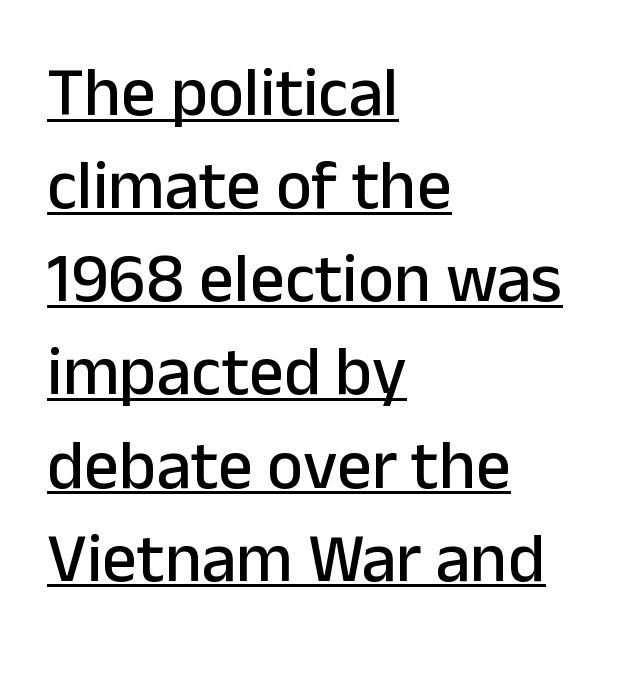
Notice how the passage keeps a crisp vertical edge on the left only. Note the varied advance widths — an 'i' is clearly narrower than an 'm'. Look at the tracking — it's just the regular setting, nothing added. Underlining? Definitely there. The typeface chosen for these lines omits serifs.
